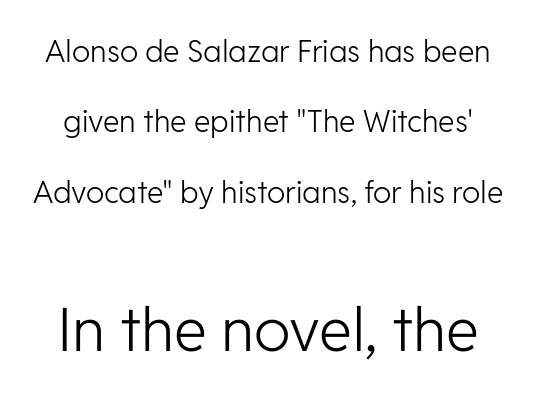
{"serif": "no", "italic": "no", "bold": "no", "weight": "light", "width": "normal", "stroke_contrast": "low", "x_height": "medium", "monospaced": "no", "underline": "no", "line_spacing": "loose", "line_spacing_ratio": 2.35, "letter_spacing": "normal", "letter_spacing_em": 0.0, "larger_block": "second", "size_ratio": 2.0, "glyph_px": 60}
